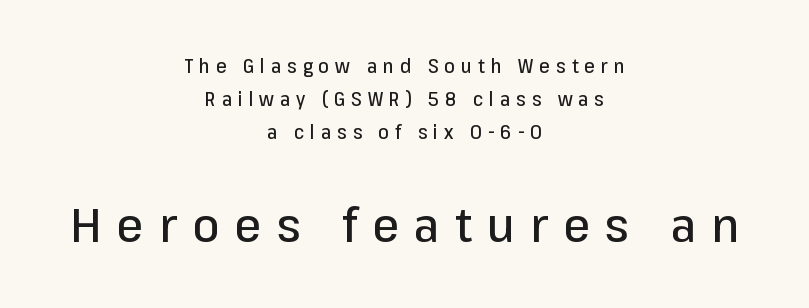
The passage shown begins with its smaller block and ends with its larger one. Check under the words: just untouched page. Style check: upright. Inter-character spacing is expanded well beyond the font's built-in metrics.
